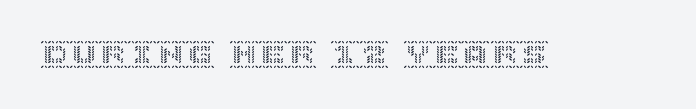
Q: Is the text italic (slanted)? A: No, it is upright.
Q: Is the text underlined? A: No.
Q: Is the spacing between letters normal or unusually wide? A: Normal.
Q: Width (condensed, normal, or wide)? A: Normal.
Q: x-height? A: Large.
